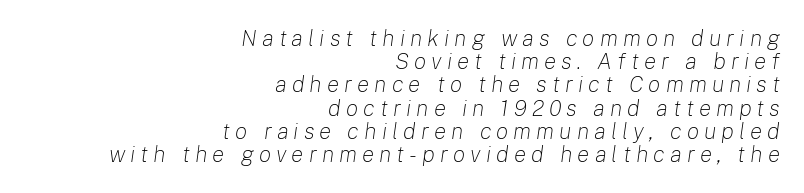
{"italic": "yes", "lean": "right", "slant_degrees": 8, "bold": "no", "underline": "no", "align": "right", "line_spacing": "tight", "line_spacing_ratio": 1.01, "letter_spacing": "wide", "letter_spacing_em": 0.22, "glyph_px": 23}
